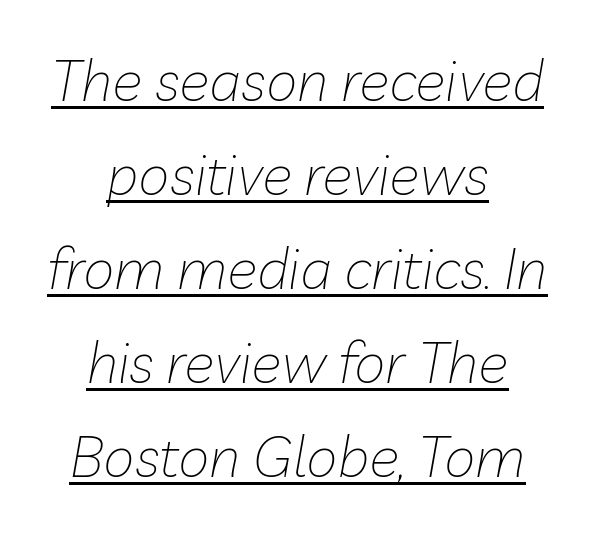
Q: Is the text bold? A: No.
Q: Is the text italic (slanted)? A: Yes, it leans right by about 10 degrees.
Q: Is the text underlined? A: Yes.
Q: How is the paragraph aligned? A: Centered.
Q: Is the spacing between letters normal or unusually wide? A: Normal.
Q: Is the spacing between lines tight, normal or loose? A: Normal.
Q: Width (condensed, normal, or wide)? A: Normal.
Q: Stroke contrast? A: Low.
Q: x-height? A: Medium.
Q: Monospaced? A: No.
